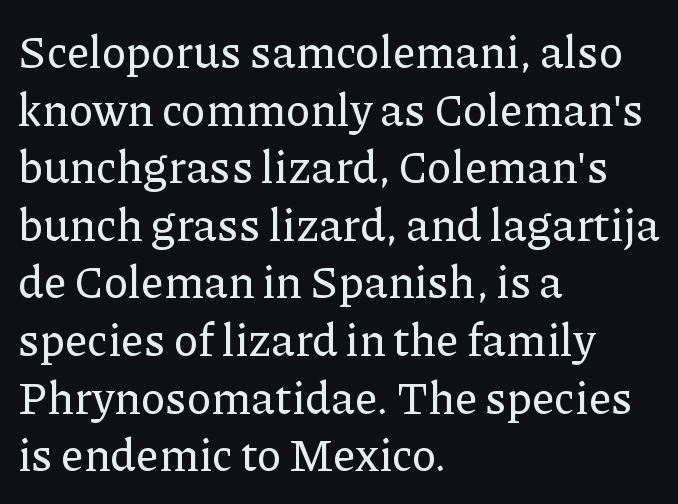
The image shows 45 px serif type, upright; set left-aligned, normal line spacing (1.28x), normal letter spacing, not underlined; low stroke contrast and a medium x-height.
